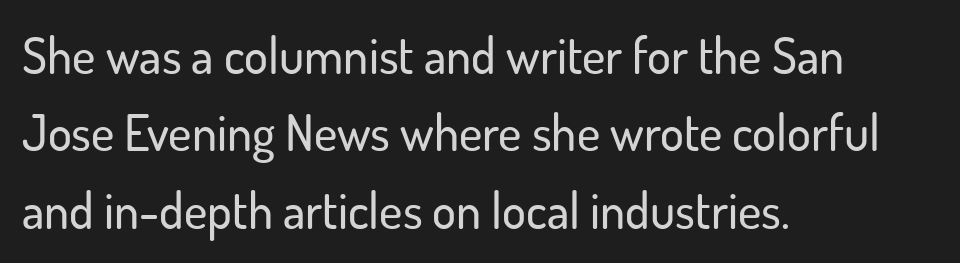
Spacing verdict: proportional, widths tailored to each character. The face used here is a sans, in the tradition of grotesques and geometrics. Compared with typical paragraphs, the rows here are spaced about the same. The lettering holds an erect, upright posture throughout. The space directly below the letters is spotless.
